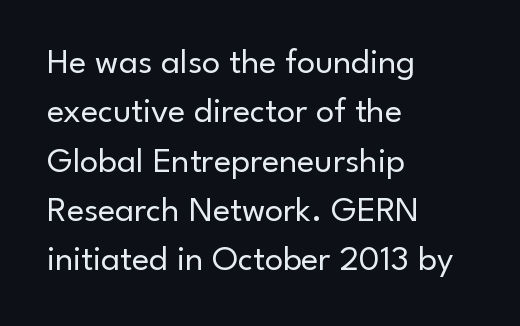
{"serif": "no", "italic": "no", "bold": "no", "weight": "regular", "width": "normal", "stroke_contrast": "low", "x_height": "small", "monospaced": "no", "underline": "no", "align": "left", "line_spacing": "normal", "line_spacing_ratio": 1.37, "letter_spacing": "normal", "letter_spacing_em": 0.0, "glyph_px": 36}
